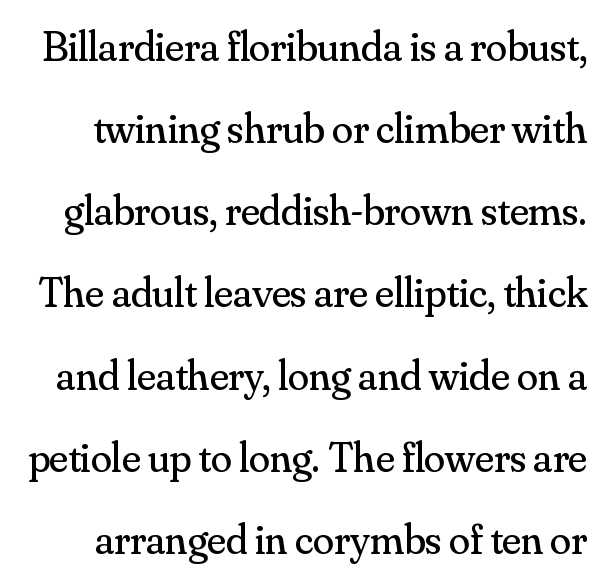
Q: Is the text bold? A: No.
Q: Is the text italic (slanted)? A: No, it is upright.
Q: Is the typeface a serif or a sans-serif typeface? A: Serif.
Q: Is the text underlined? A: No.
Q: Is the spacing between letters normal or unusually wide? A: Normal.
Q: Is the spacing between lines tight, normal or loose? A: Loose.
Q: Width (condensed, normal, or wide)? A: Normal.
Q: Stroke contrast? A: Medium.
Q: x-height? A: Small.
Q: Monospaced? A: No.
